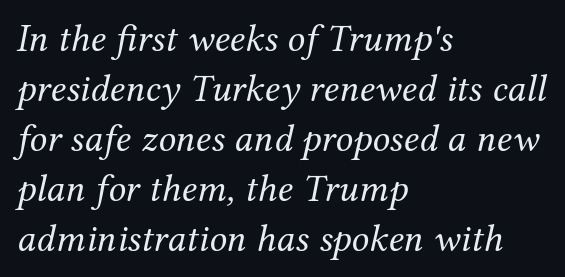
Q: Is the text bold? A: No.
Q: Is the text italic (slanted)? A: Yes, it leans right by about 12 degrees.
Q: Is the typeface a serif or a sans-serif typeface? A: Serif.
Q: Is the text underlined? A: No.
Q: How is the paragraph aligned? A: Left-aligned.
Q: Is the spacing between letters normal or unusually wide? A: Normal.
Q: Is the spacing between lines tight, normal or loose? A: Normal.
Q: Width (condensed, normal, or wide)? A: Normal.
Q: Stroke contrast? A: Medium.
Q: x-height? A: Medium.
Q: Monospaced? A: No.
